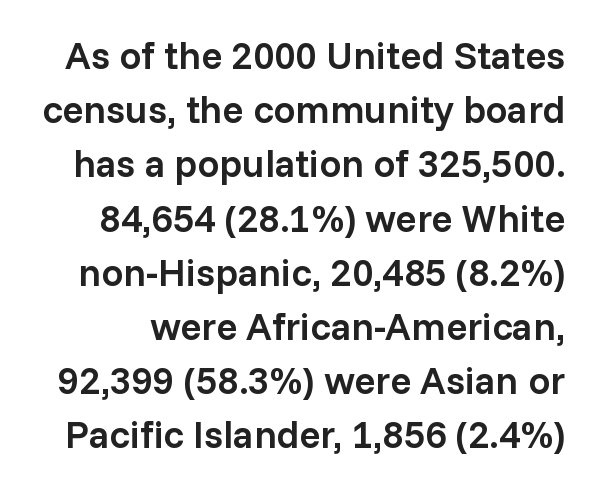
Q: Is the text bold? A: Semi-bold.
Q: Is the text italic (slanted)? A: No, it is upright.
Q: Is the typeface a serif or a sans-serif typeface? A: Sans-serif.
Q: Is the text underlined? A: No.
Q: Is the spacing between letters normal or unusually wide? A: Normal.
Q: Is the spacing between lines tight, normal or loose? A: Normal.
Q: Width (condensed, normal, or wide)? A: Normal.
Q: Stroke contrast? A: Low.
Q: x-height? A: Medium.
Q: Monospaced? A: No.
